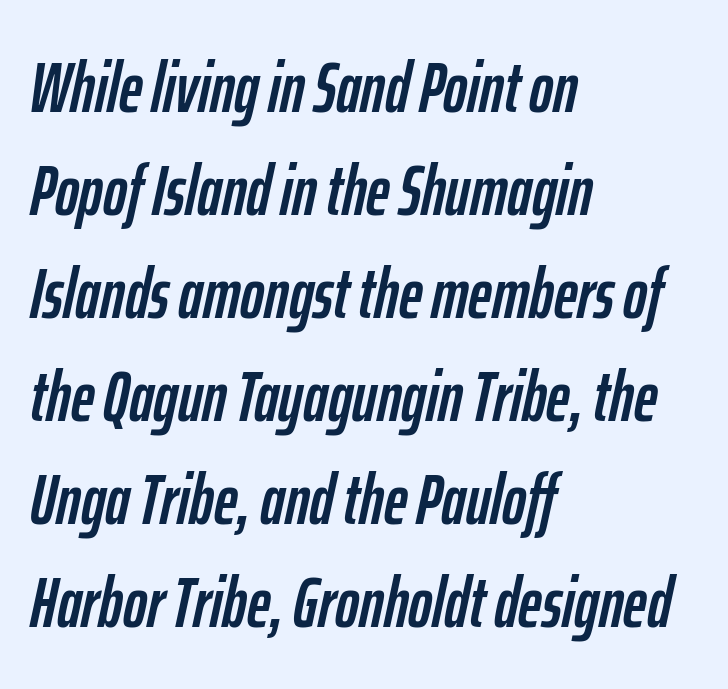
Character widths vary here, with narrow letters taking less room than wide ones. The passage shown has conventional tracking throughout. Type without underlining. This sample keeps an unexceptional amount of space between lines. Compared with ordinary roman type, these characters are visibly tilted.
